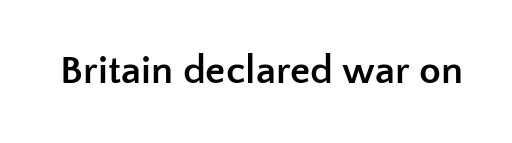
Q: Is the text bold? A: Yes.
Q: Is the text italic (slanted)? A: No, it is upright.
Q: Is the typeface a serif or a sans-serif typeface? A: Sans-serif.
Q: Is the text underlined? A: No.
Q: Is the spacing between letters normal or unusually wide? A: Normal.
Q: Width (condensed, normal, or wide)? A: Normal.
Q: Stroke contrast? A: Low.
Q: x-height? A: Medium.
Q: Monospaced? A: No.
